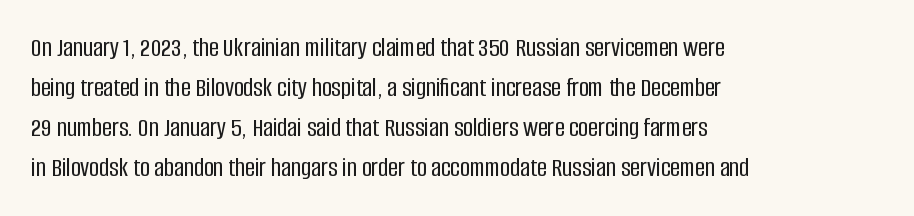
Q: Is the text italic (slanted)? A: No, it is upright.
Q: Is the text underlined? A: No.
Q: How is the paragraph aligned? A: Left-aligned.
Q: Is the spacing between letters normal or unusually wide? A: Normal.
Q: Is the spacing between lines tight, normal or loose? A: Normal.
